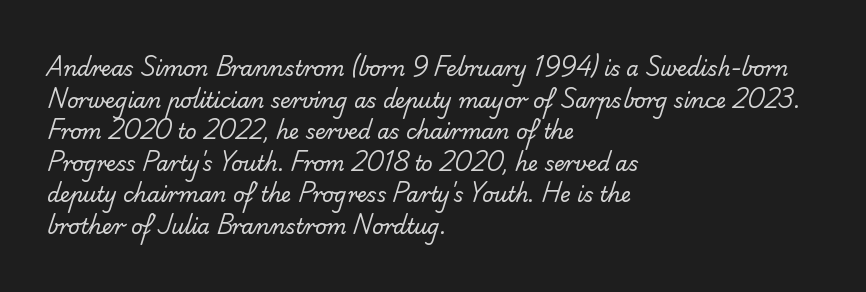
The image shows 20 px text type; set left-aligned, normal line spacing (1.58x), normal letter spacing, not underlined.
